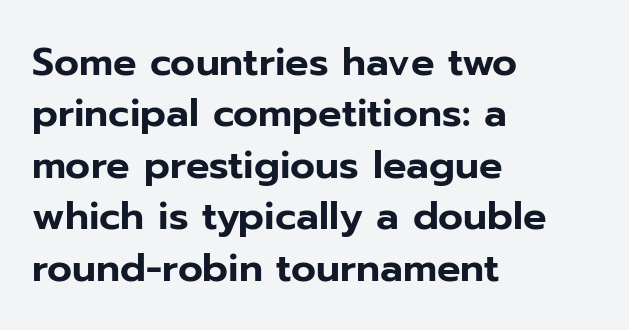
Q: Is the text italic (slanted)? A: No, it is upright.
Q: Is the typeface a serif or a sans-serif typeface? A: Sans-serif.
Q: Is the text underlined? A: No.
Q: How is the paragraph aligned? A: Left-aligned.
Q: Is the spacing between letters normal or unusually wide? A: Normal.
Q: Is the spacing between lines tight, normal or loose? A: Normal.
Q: Width (condensed, normal, or wide)? A: Normal.
Q: Stroke contrast? A: Low.
Q: x-height? A: Medium.
Q: Monospaced? A: No.
